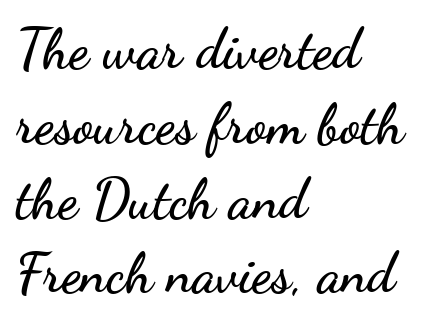
Q: Is the text italic (slanted)? A: Yes.
Q: Is the typeface a serif or a sans-serif typeface? A: Sans-serif.
Q: Is the text underlined? A: No.
Q: How is the paragraph aligned? A: Left-aligned.
Q: Is the spacing between letters normal or unusually wide? A: Normal.
Q: Is the spacing between lines tight, normal or loose? A: Normal.
Q: Width (condensed, normal, or wide)? A: Wide.
Q: Stroke contrast? A: Low.
Q: x-height? A: Small.
Q: Monospaced? A: No.
